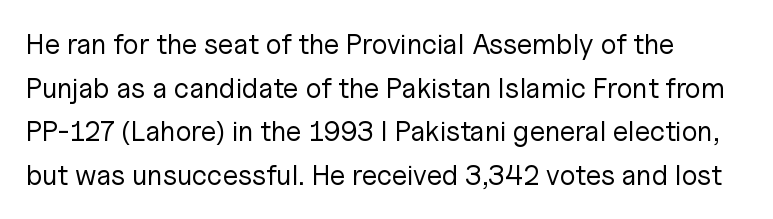
{"serif": "no", "italic": "no", "bold": "no", "weight": "regular", "width": "normal", "stroke_contrast": "low", "x_height": "medium", "monospaced": "no", "underline": "no", "align": "left", "line_spacing": "normal", "line_spacing_ratio": 1.56, "letter_spacing": "normal", "letter_spacing_em": 0.0, "glyph_px": 28}
